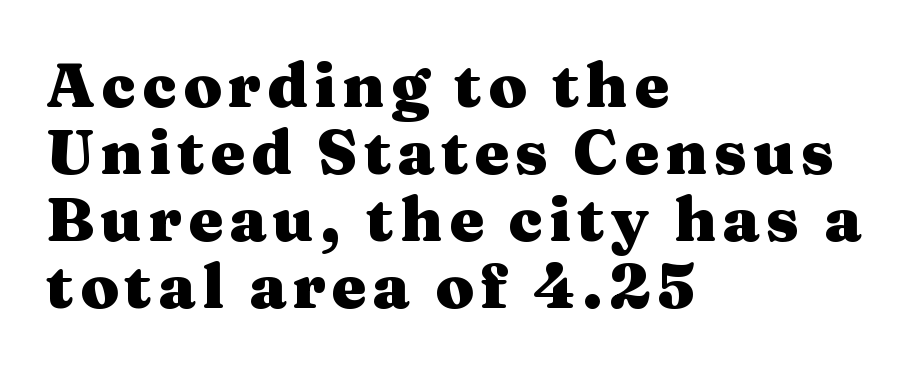
Q: Is the text bold? A: Yes.
Q: Is the text italic (slanted)? A: No, it is upright.
Q: Is the typeface a serif or a sans-serif typeface? A: Serif.
Q: Is the text underlined? A: No.
Q: How is the paragraph aligned? A: Left-aligned.
Q: Is the spacing between lines tight, normal or loose? A: Tight.
Q: Width (condensed, normal, or wide)? A: Wide.
Q: Stroke contrast? A: Medium.
Q: x-height? A: Medium.
Q: Monospaced? A: No.
